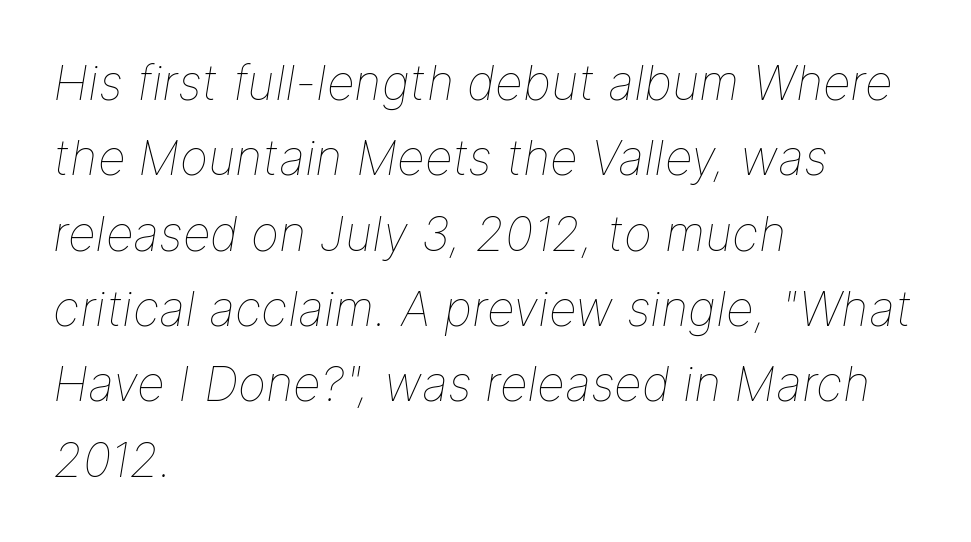
The image shows 48 px thin type, italic (leaning right); set left-aligned, normal line spacing (1.57x), normal letter spacing, not underlined; low stroke contrast and a medium x-height.
